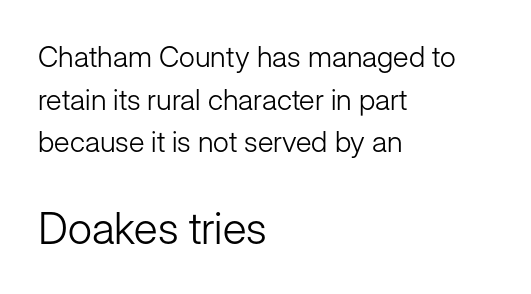
{"serif": "no", "italic": "no", "bold": "no", "weight": "light", "width": "normal", "stroke_contrast": "low", "x_height": "medium", "monospaced": "no", "underline": "no", "align": "left", "line_spacing": "normal", "line_spacing_ratio": 1.47, "letter_spacing": "normal", "letter_spacing_em": 0.0, "larger_block": "second", "size_ratio": 1.52, "glyph_px": 44}
